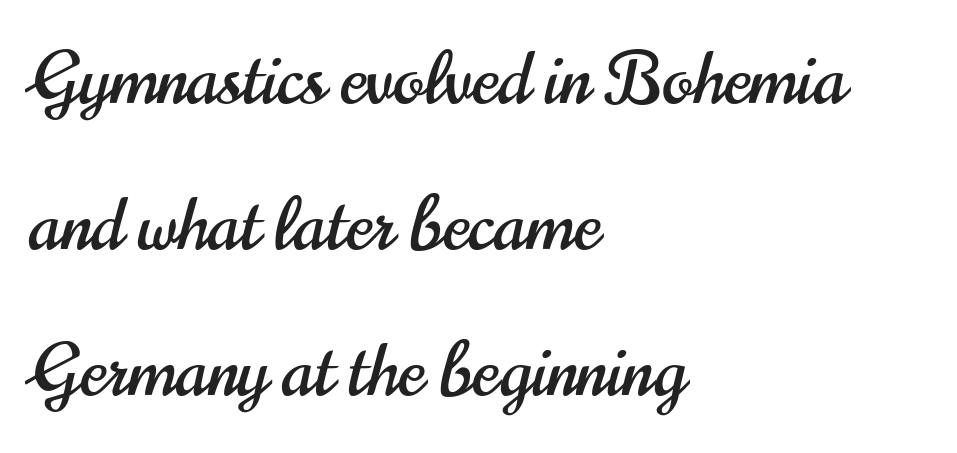
Q: Is the text italic (slanted)? A: Yes.
Q: Is the typeface a serif or a sans-serif typeface? A: Sans-serif.
Q: Is the text underlined? A: No.
Q: How is the paragraph aligned? A: Left-aligned.
Q: Is the spacing between letters normal or unusually wide? A: Normal.
Q: Is the spacing between lines tight, normal or loose? A: Loose.
Q: Width (condensed, normal, or wide)? A: Condensed.
Q: Stroke contrast? A: High.
Q: x-height? A: Small.
Q: Monospaced? A: No.
